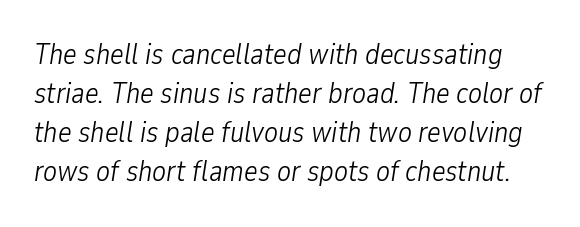
Q: Is the text bold? A: No.
Q: Is the text italic (slanted)? A: Yes, it leans right by about 9 degrees.
Q: Is the text underlined? A: No.
Q: Is the spacing between letters normal or unusually wide? A: Normal.
Q: Is the spacing between lines tight, normal or loose? A: Normal.
Q: Width (condensed, normal, or wide)? A: Condensed.
Q: Stroke contrast? A: Low.
Q: x-height? A: Medium.
Q: Monospaced? A: No.
